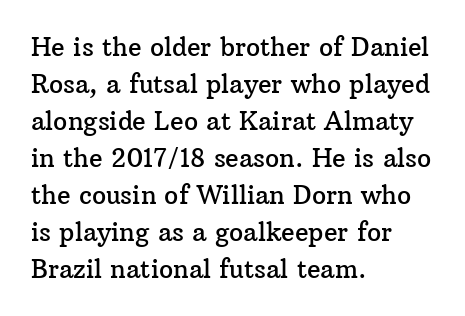
Q: Is the text italic (slanted)? A: No, it is upright.
Q: Is the text underlined? A: No.
Q: How is the paragraph aligned? A: Left-aligned.
Q: Is the spacing between letters normal or unusually wide? A: Normal.
Q: Is the spacing between lines tight, normal or loose? A: Normal.
